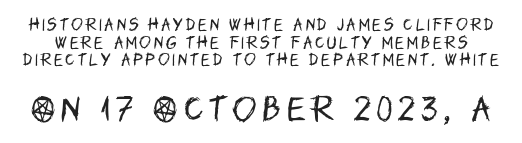
Q: Is the text bold? A: No.
Q: Is the text italic (slanted)? A: No, it is upright.
Q: Is the typeface a serif or a sans-serif typeface? A: Sans-serif.
Q: Is the text underlined? A: No.
Q: Is the spacing between lines tight, normal or loose? A: Normal.
Q: Which block of text is set in a larger size, the first (top) or the second (bottom)? A: The second (bottom) one.
Q: Width (condensed, normal, or wide)? A: Condensed.
Q: Stroke contrast? A: Low.
Q: x-height? A: Large.
Q: Monospaced? A: No.
